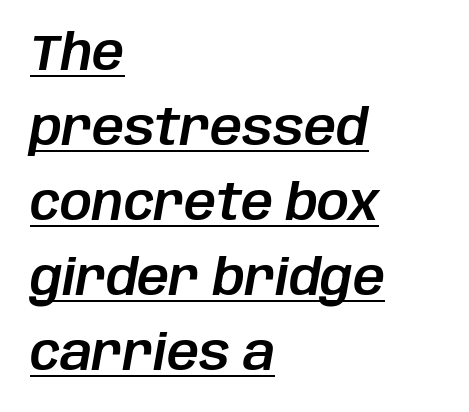
Q: Is the text italic (slanted)? A: Yes, it leans right by about 10 degrees.
Q: Is the text underlined? A: Yes.
Q: How is the paragraph aligned? A: Left-aligned.
Q: Is the spacing between letters normal or unusually wide? A: Normal.
Q: Is the spacing between lines tight, normal or loose? A: Normal.
Q: Width (condensed, normal, or wide)? A: Normal.
Q: Stroke contrast? A: Low.
Q: x-height? A: Large.
Q: Monospaced? A: No.
